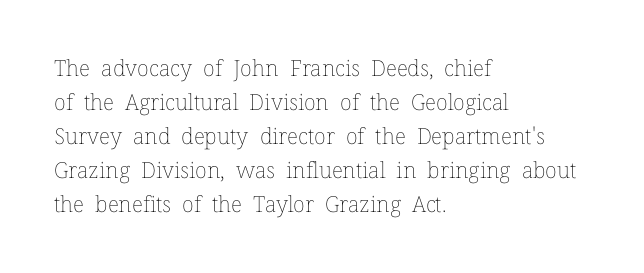
{"italic": "no", "bold": "no", "underline": "no", "align": "left", "line_spacing": "normal", "line_spacing_ratio": 1.54, "letter_spacing": "normal", "letter_spacing_em": 0.0, "glyph_px": 22}
